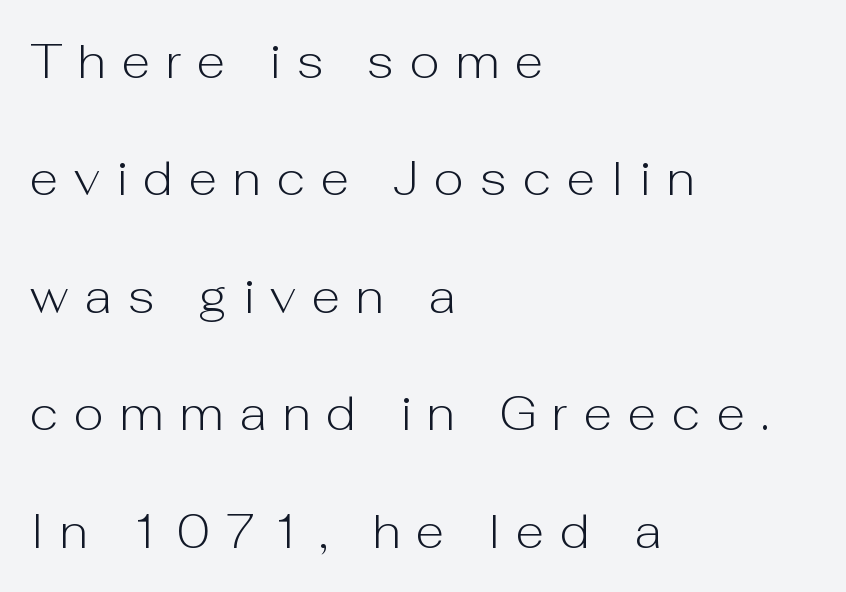
The image shows 47 px light sans-serif type, upright; set left-aligned, loose line spacing (2.5x), unusually wide letter spacing (+0.34 em), not underlined; low stroke contrast and a medium x-height.
